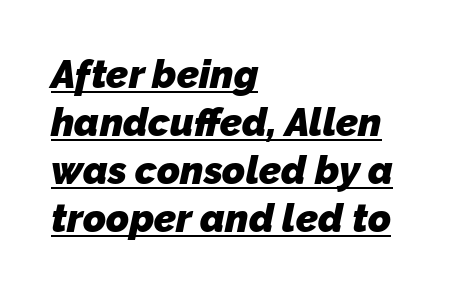
The characters look thick and weighty, a clear bold. A baseline rule has been typeset under these characters. The typesetter chose a ragged-right arrangement here. A typesetter would call this proportional, since set widths differ per character. The typeface chosen for these lines omits serifs. Does extra space separate the letters? No, they use regular spacing.
